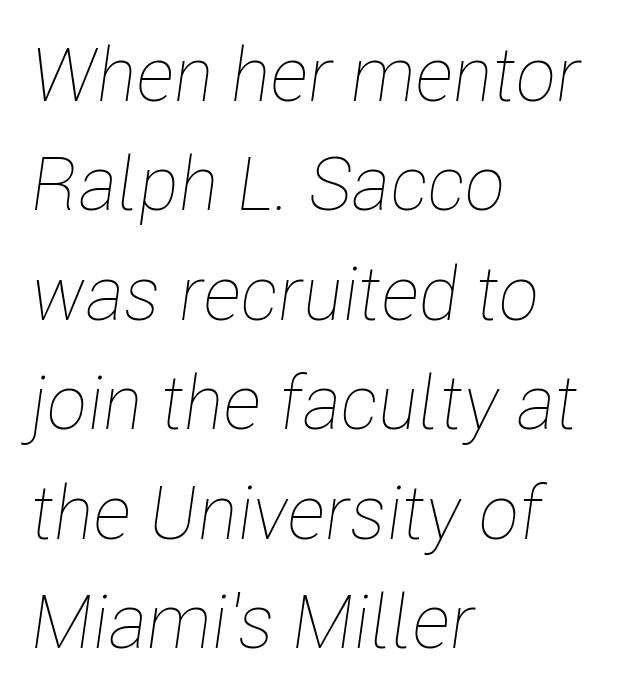
{"italic": "yes", "lean": "right", "slant_degrees": 8, "bold": "no", "weight": "thin", "width": "condensed", "stroke_contrast": "low", "x_height": "medium", "monospaced": "no", "underline": "no", "align": "left", "line_spacing": "normal", "line_spacing_ratio": 1.46, "letter_spacing": "normal", "letter_spacing_em": 0.0, "glyph_px": 75}
